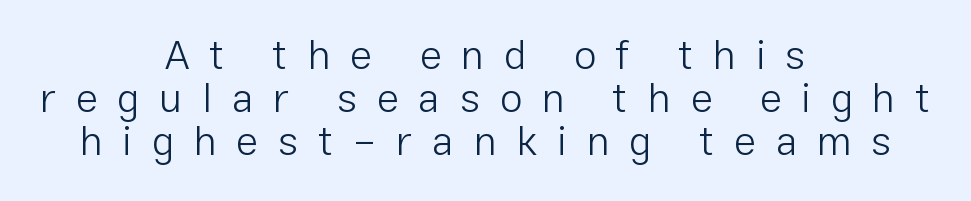
{"serif": "no", "italic": "no", "bold": "no", "weight": "light", "width": "normal", "stroke_contrast": "low", "x_height": "medium", "monospaced": "no", "underline": "no", "align": "center", "line_spacing": "tight", "line_spacing_ratio": 1.05, "letter_spacing": "wide", "letter_spacing_em": 0.48, "glyph_px": 41}
